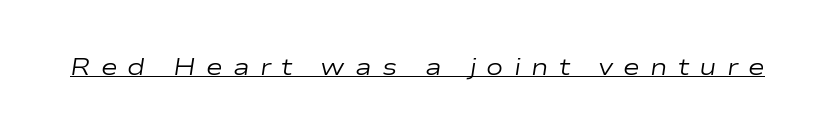
{"italic": "yes", "lean": "right", "slant_degrees": 9, "bold": "no", "underline": "yes", "letter_spacing": "wide", "letter_spacing_em": 0.44, "glyph_px": 23}
